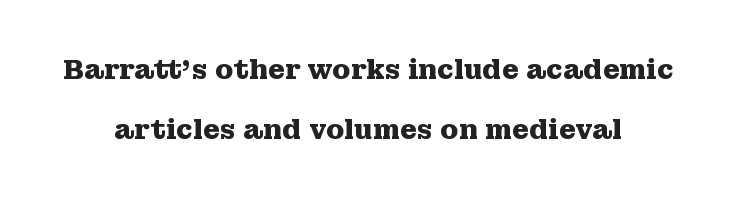
The image shows 27 px bold type, upright; set centered, loose line spacing (2.22x), normal letter spacing, not underlined.
